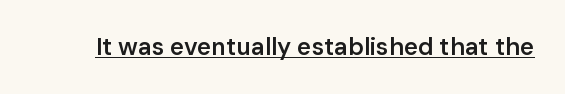
Q: Is the text bold? A: Semi-bold.
Q: Is the text italic (slanted)? A: No, it is upright.
Q: Is the text underlined? A: Yes.
Q: Is the spacing between letters normal or unusually wide? A: Normal.
